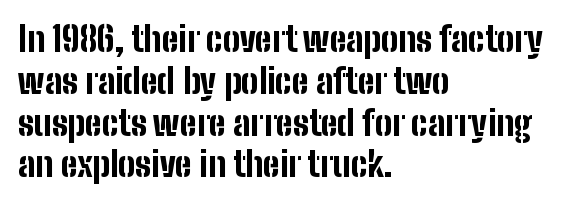
The image shows 34 px bold, condensed sans-serif type, upright; set left-aligned, line spacing 1.23x, normal letter spacing, not underlined; low stroke contrast and a medium x-height.
